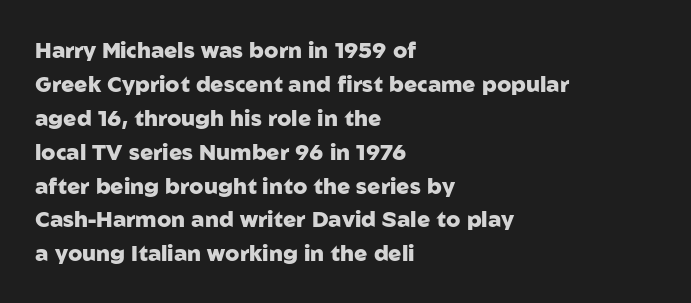
{"italic": "no", "bold": "yes", "underline": "no", "align": "left", "line_spacing": "normal", "line_spacing_ratio": 1.54, "letter_spacing": "normal", "letter_spacing_em": 0.0, "glyph_px": 22}
